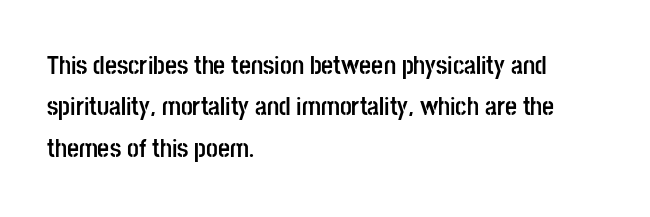
The image shows 26 px bold type, upright; set left-aligned, normal line spacing (1.59x), normal letter spacing, not underlined.
